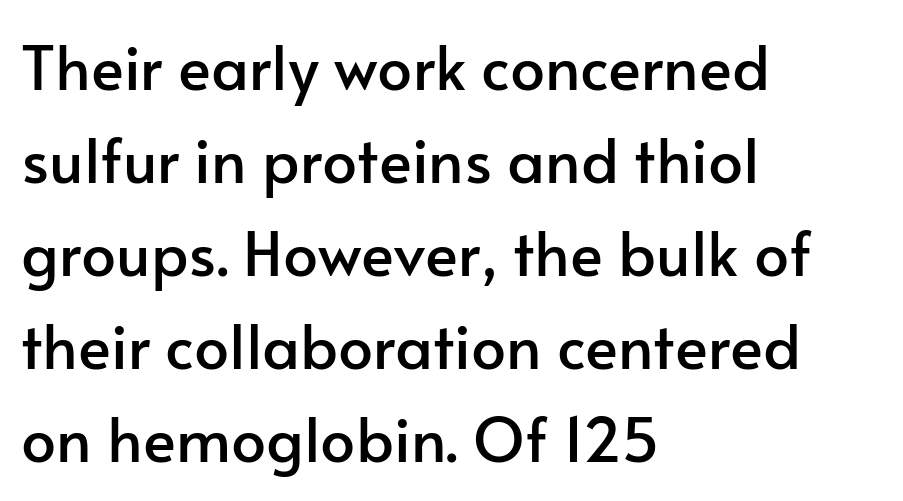
Each letter keeps its own natural width here, so spacing adapts to shape. Every row of glyphs begins at an identical x-position on the left. Tracking value appears to be zero — textbook default spacing. This block has exactly the height ordinary leading produces.
